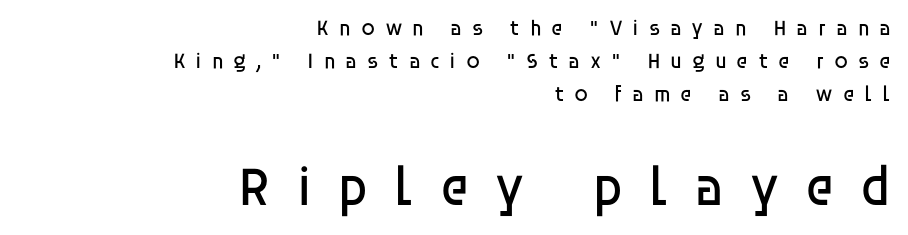
The image shows 56 px regular-weight sans-serif type, upright; set right-aligned, normal line spacing (1.49x), unusually wide letter spacing (+0.44 em), not underlined; the second (bottom) block is 2.55x larger; low stroke contrast and a large x-height.
